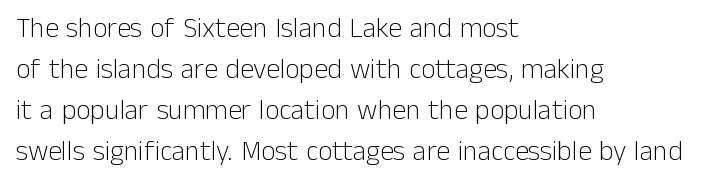
Words appear dense and cohesive because spacing is normal. Line beginnings align vertically; line endings do not. Baseline-to-baseline distance is the conventional proportion of letter height. Stroke thickness stays within the range of a standard reading face or lighter. The glyphs in this specimen are sans serif. The space beneath each line is pristine and unruled.
